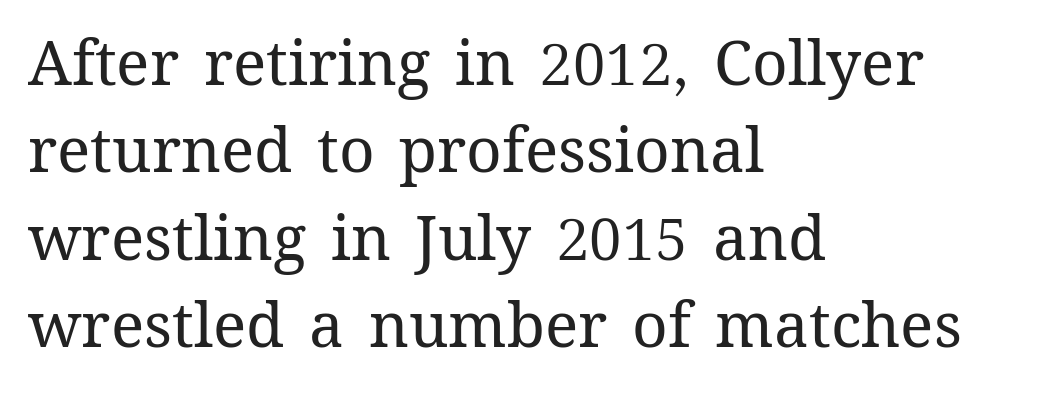
{"italic": "no", "bold": "no", "weight": "regular", "width": "normal", "stroke_contrast": "medium", "x_height": "medium", "monospaced": "no", "underline": "no", "align": "left", "line_spacing": "normal", "line_spacing_ratio": 1.41, "letter_spacing": "normal", "letter_spacing_em": 0.0, "glyph_px": 62}
